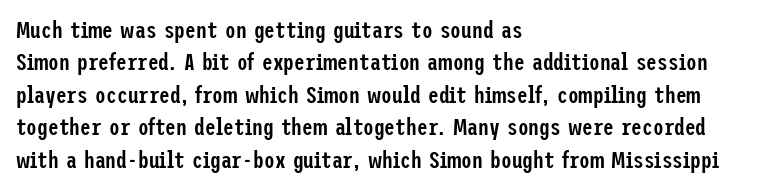
Does the leading feel generous? No, just average. Words float on clear page, feet unadorned. These lines carry some extra weight — a demibold, not a full bold. A classic flush-left, rag-right setting is used for this passage. The letters sit at their default tracking, neither squeezed nor spread.
